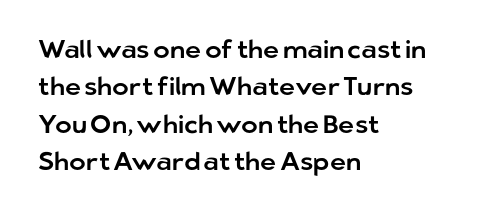
Q: Is the text italic (slanted)? A: No, it is upright.
Q: Is the text underlined? A: No.
Q: How is the paragraph aligned? A: Left-aligned.
Q: Is the spacing between letters normal or unusually wide? A: Normal.
Q: Is the spacing between lines tight, normal or loose? A: Normal.
